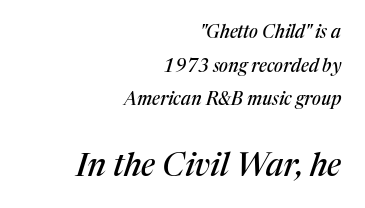
{"serif": "yes", "italic": "yes", "lean": "right", "slant_degrees": 17, "width": "normal", "stroke_contrast": "medium", "x_height": "medium", "monospaced": "no", "underline": "no", "align": "right", "line_spacing_ratio": 1.87, "letter_spacing": "normal", "letter_spacing_em": 0.0, "larger_block": "second", "size_ratio": 1.78, "glyph_px": 32}
